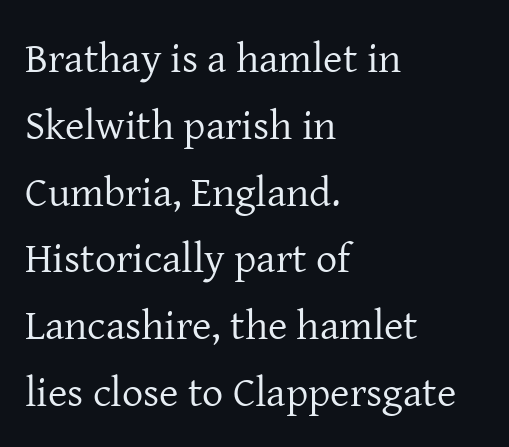
The image shows 42 px regular-weight serif type, upright; set left-aligned, normal line spacing (1.59x), normal letter spacing, not underlined; low stroke contrast and a medium x-height.
